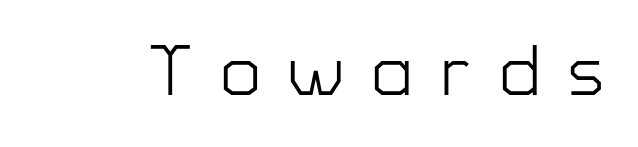
{"serif": "no", "italic": "no", "bold": "no", "weight": "light", "width": "normal", "stroke_contrast": "low", "x_height": "medium", "monospaced": "no", "underline": "no", "letter_spacing": "wide", "letter_spacing_em": 0.4, "glyph_px": 71}
